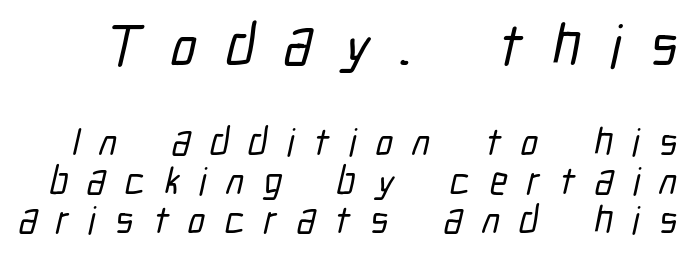
{"serif": "no", "width": "condensed", "stroke_contrast": "low", "x_height": "medium", "monospaced": "no", "underline": "no", "line_spacing": "tight", "line_spacing_ratio": 1.0, "letter_spacing": "wide", "letter_spacing_em": 0.49, "larger_block": "first", "size_ratio": 1.51, "glyph_px": 59}
